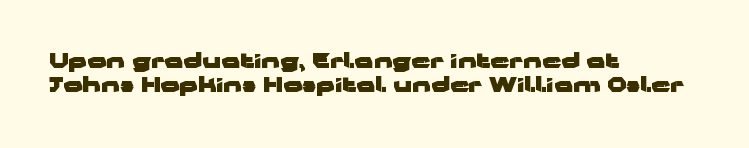
The image shows 21 px bold type, upright; set left-aligned, tight line spacing (1.13x), normal letter spacing, not underlined.
